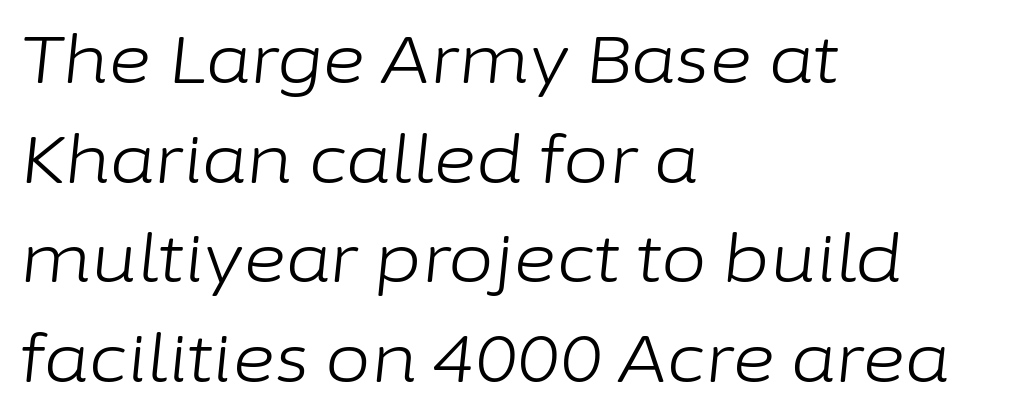
The image shows 66 px light type, italic (leaning right); set left-aligned, normal line spacing (1.51x), normal letter spacing, not underlined; low stroke contrast and a medium x-height.
